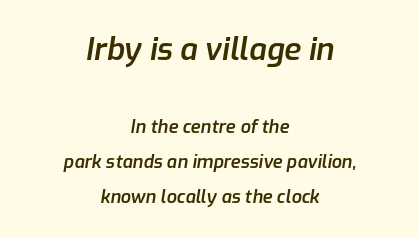
Compared with ordinary roman type, these characters are visibly tilted. Nobody drew a line under any word here. Notice the wide empty band between every row — that's loose leading. Moderately thickened strokes mark this as semibold type.
